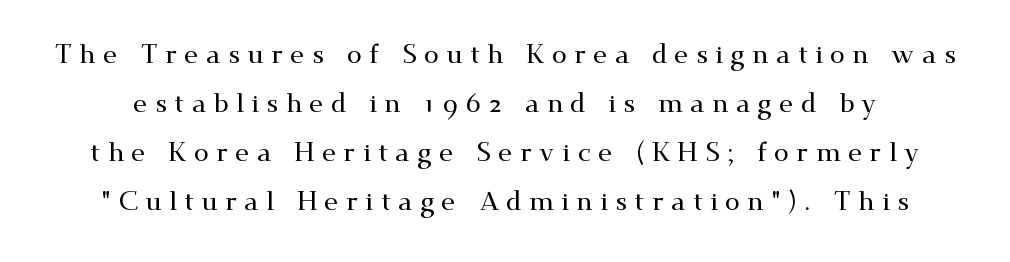
Each word looks stretched out because of the extra space between its letters. In terms of posture, this sample is upright. The strip under each line holds only bare page.
